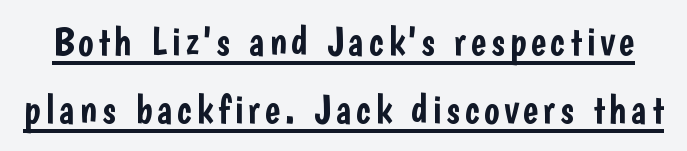
{"serif": "no", "italic": "no", "width": "condensed", "stroke_contrast": "low", "x_height": "medium", "monospaced": "no", "underline": "yes", "line_spacing": "normal", "line_spacing_ratio": 1.67, "glyph_px": 41}
